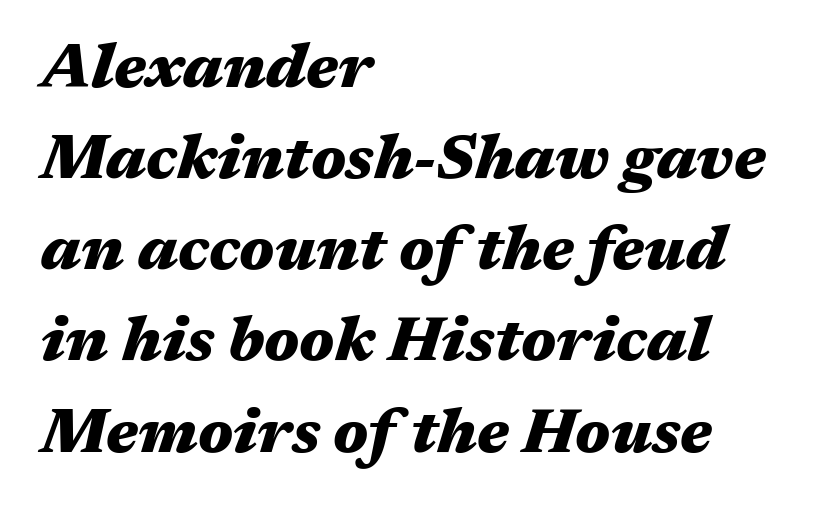
Descenders hang freely into open space. Teacher's note: observe the even left margin — that is flush-left alignment. The glyphs look as if they've been sheared to an angle. What stands out about the letter spacing? Nothing — it is the standard amount. Does the leading feel generous? No, just average.
